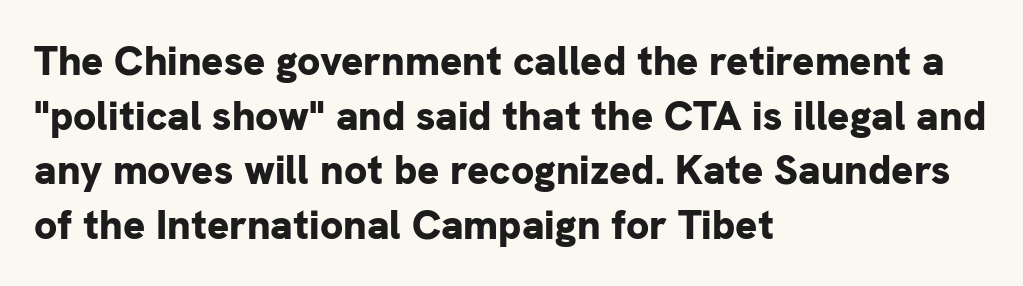
Q: Is the text bold? A: Yes.
Q: Is the text italic (slanted)? A: No, it is upright.
Q: Is the typeface a serif or a sans-serif typeface? A: Sans-serif.
Q: Is the text underlined? A: No.
Q: How is the paragraph aligned? A: Left-aligned.
Q: Is the spacing between letters normal or unusually wide? A: Normal.
Q: Is the spacing between lines tight, normal or loose? A: Normal.
Q: Width (condensed, normal, or wide)? A: Normal.
Q: Stroke contrast? A: Low.
Q: x-height? A: Medium.
Q: Monospaced? A: No.
